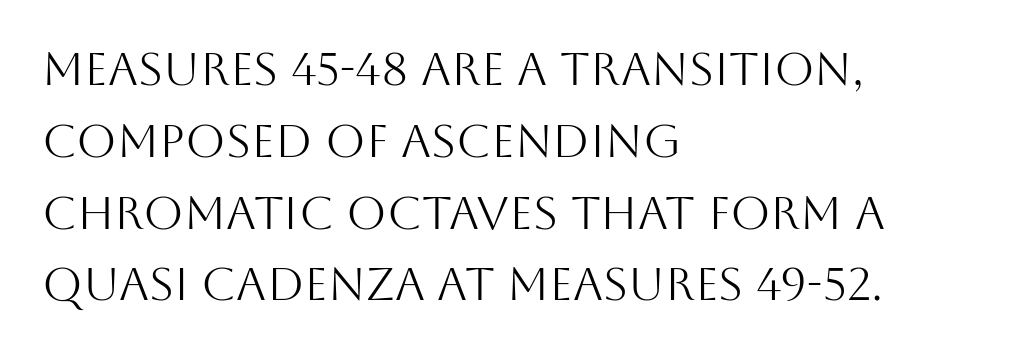
{"serif": "no", "italic": "no", "bold": "no", "weight": "light", "width": "normal", "stroke_contrast": "medium", "x_height": "large", "monospaced": "no", "underline": "no", "align": "left", "line_spacing": "normal", "line_spacing_ratio": 1.56, "letter_spacing": "normal", "letter_spacing_em": 0.0, "glyph_px": 46}
